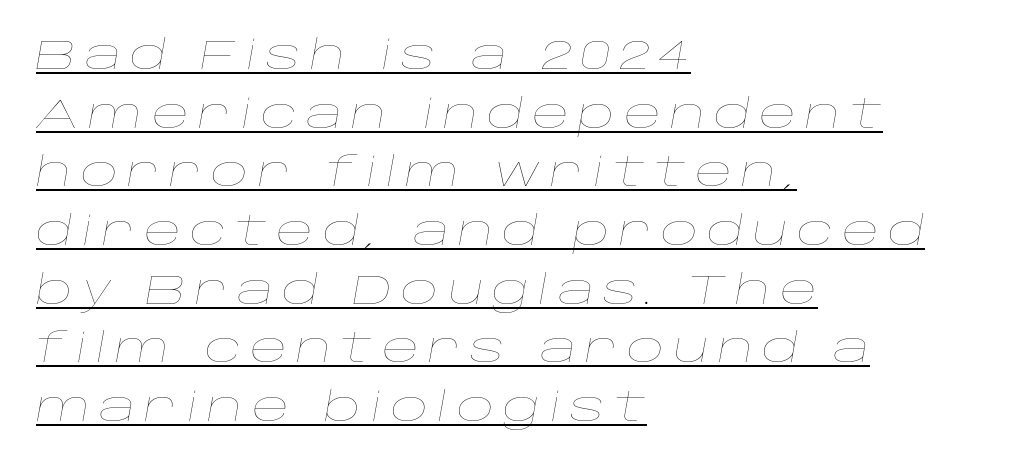
{"italic": "yes", "lean": "right", "slant_degrees": 10, "bold": "no", "weight": "thin", "width": "wide", "stroke_contrast": "low", "x_height": "large", "monospaced": "no", "underline": "yes", "align": "left", "line_spacing": "normal", "line_spacing_ratio": 1.43, "letter_spacing": "wide", "letter_spacing_em": 0.21, "glyph_px": 41}
